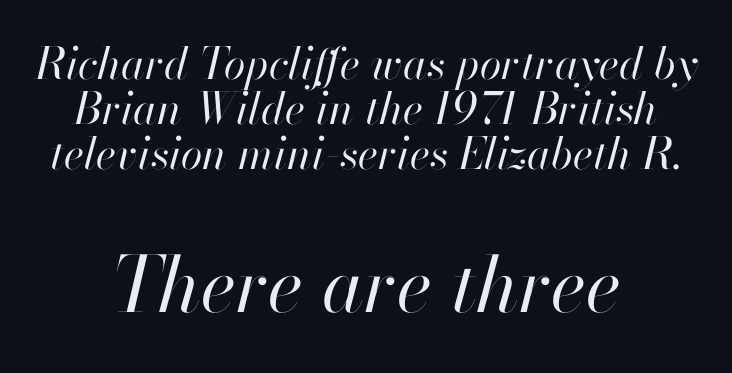
This reads as an unemphasized weight, regular at the heaviest. If you folded the block vertically in half, each line would mirror itself in length. These lines are rendered in a variable-pitch font. Descenders hang freely into open space. Whoever set this chose condensed vertical rhythm over breathing room. Nobody touched the tracking dial on this one.
